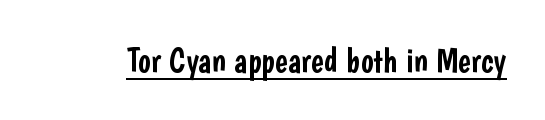
Tracking here is standard; glyphs follow each other at the usual distance. This is roman type, the default non-slanted kind. Looks like regular typesetting: each glyph gets only the width it needs. Check where the strokes stop: nothing finishes them off — pure sans. Emphasis is given by a line drawn under the lettering.
